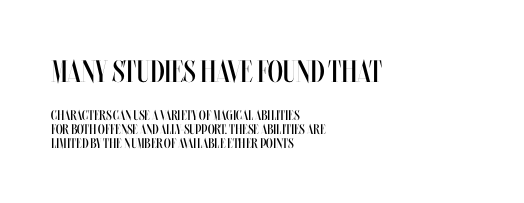
{"italic": "no", "bold": "no", "weight": "regular", "width": "condensed", "stroke_contrast": "medium", "x_height": "large", "monospaced": "no", "underline": "no", "align": "left", "line_spacing": "tight", "line_spacing_ratio": 0.99, "letter_spacing": "normal", "letter_spacing_em": 0.0, "larger_block": "first", "size_ratio": 2.21, "glyph_px": 31}
